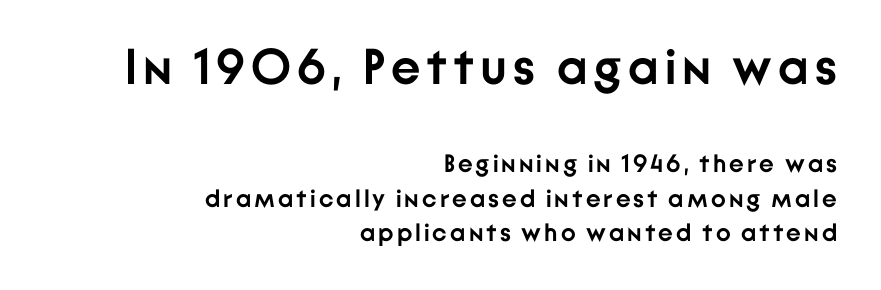
Lines of text with bare space underneath. Looks like regular typesetting: each glyph gets only the width it needs. Leading matches the norm, producing a regular column. The ragged edge is on the left, which tells us the setting is flush right. Rendered with straight, roman letterforms. Bold? Absolutely — the strokes are thick and heavy.
